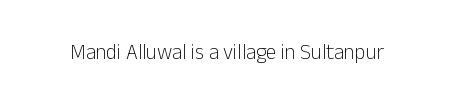
The passage shown is not underscored anywhere. The font's upright variant was chosen for this text. Stems here are at most as thick as an everyday book face. Observe the ordinary spacing: letters are neighbours, not strangers.
